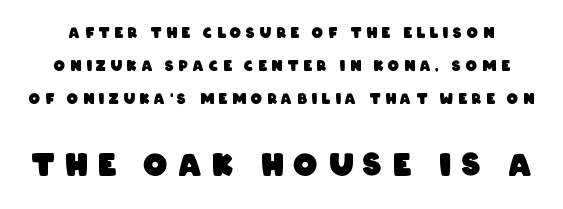
The image shows 30 px heavy, condensed sans-serif type; set loose line spacing (2.37x), unusually wide letter spacing (+0.35 em), not underlined; the second (bottom) block is 2.14x larger; low stroke contrast and a large x-height.
